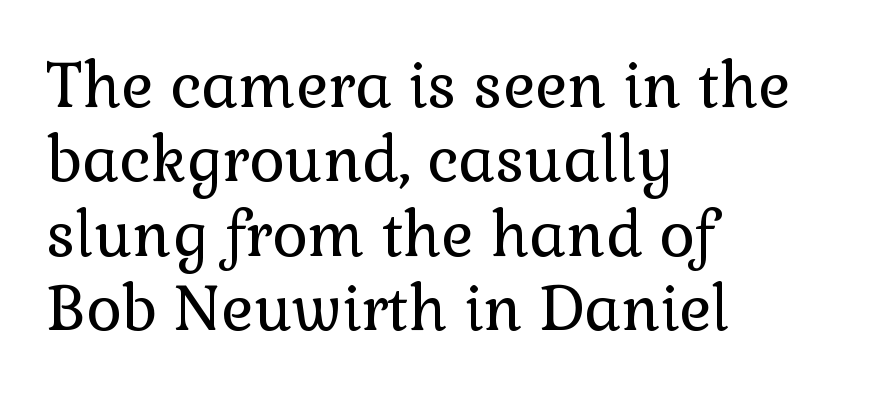
The image shows 61 px regular-weight serif type, upright; set left-aligned, line spacing 1.22x, normal letter spacing, not underlined; a medium x-height.
